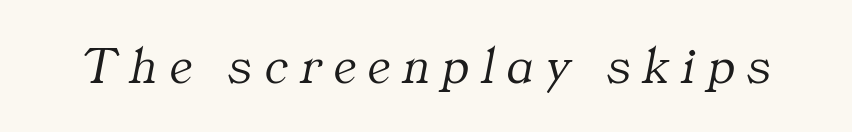
Q: Is the text bold? A: No.
Q: Is the text italic (slanted)? A: Yes, it leans right by about 11 degrees.
Q: Is the typeface a serif or a sans-serif typeface? A: Serif.
Q: Is the text underlined? A: No.
Q: Is the spacing between letters normal or unusually wide? A: Unusually wide.
Q: Width (condensed, normal, or wide)? A: Normal.
Q: Stroke contrast? A: Medium.
Q: x-height? A: Medium.
Q: Monospaced? A: No.
